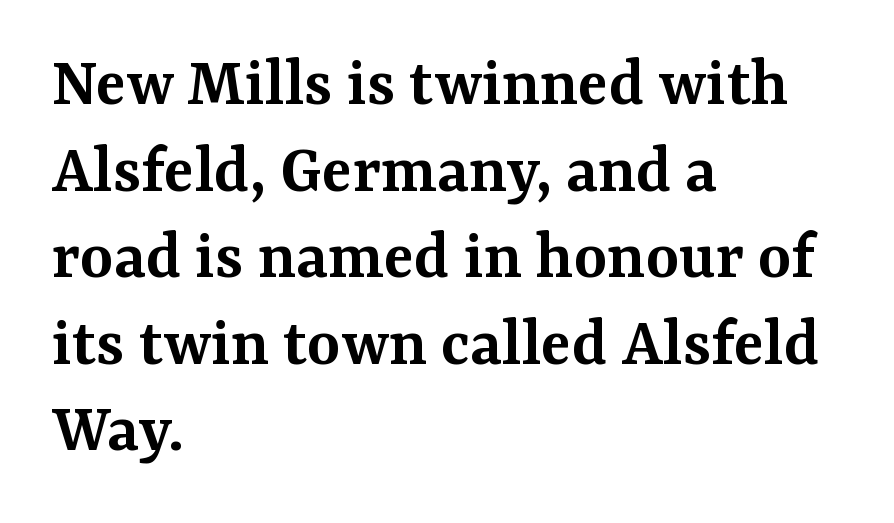
Is the block centered? No — it sits flush against the left margin. Italic? Not at all — the glyphs are vertical. Serif or sans? Serif — the stroke terminals have little feet. The rendering uses natural spacing where letterforms have individual widths. The area under the type is left untouched. As a designer I'd log this as weight 600, semibold.
